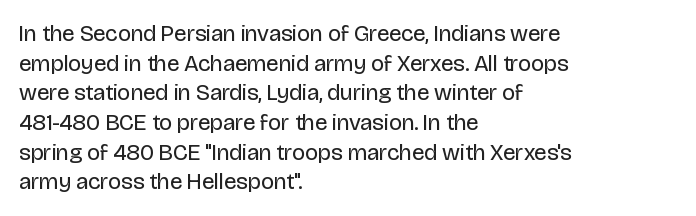
{"italic": "no", "bold": "no", "underline": "no", "align": "left", "line_spacing": "normal", "line_spacing_ratio": 1.29, "letter_spacing": "normal", "letter_spacing_em": 0.0, "glyph_px": 23}
